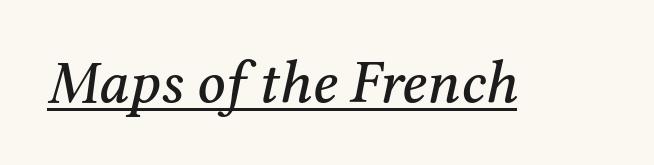
Slant detected: the letters are inclined. Regarding serifs, this sample has them. Think of a printed novel: that variable character pitch is what you see here. The line texture is even and compact thanks to regular tracking.
